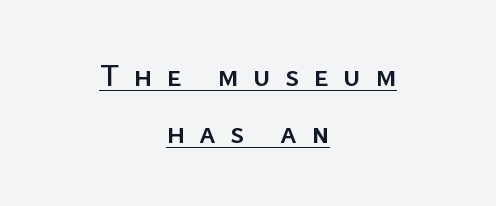
The image shows 31 px sans-serif type, upright; set centered, line spacing 1.85x, unusually wide letter spacing (+0.46 em), underlined; low stroke contrast and a medium x-height.
